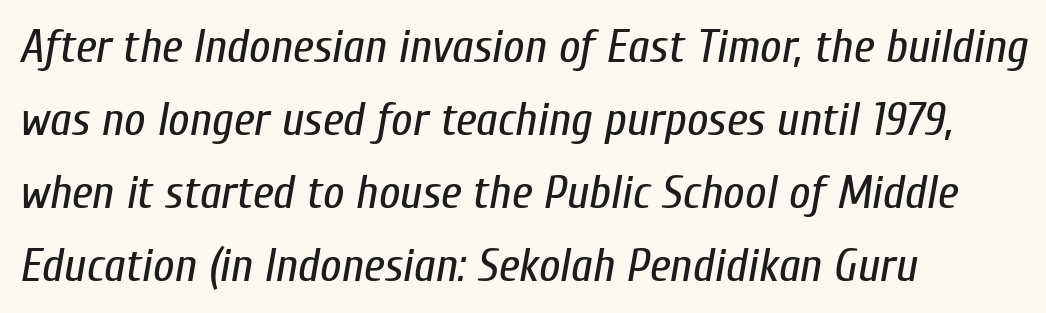
Q: Is the text bold? A: No.
Q: Is the text italic (slanted)? A: Yes, it leans right by about 10 degrees.
Q: Is the text underlined? A: No.
Q: How is the paragraph aligned? A: Left-aligned.
Q: Is the spacing between letters normal or unusually wide? A: Normal.
Q: Is the spacing between lines tight, normal or loose? A: Normal.
Q: Width (condensed, normal, or wide)? A: Condensed.
Q: Stroke contrast? A: Low.
Q: x-height? A: Medium.
Q: Monospaced? A: No.
